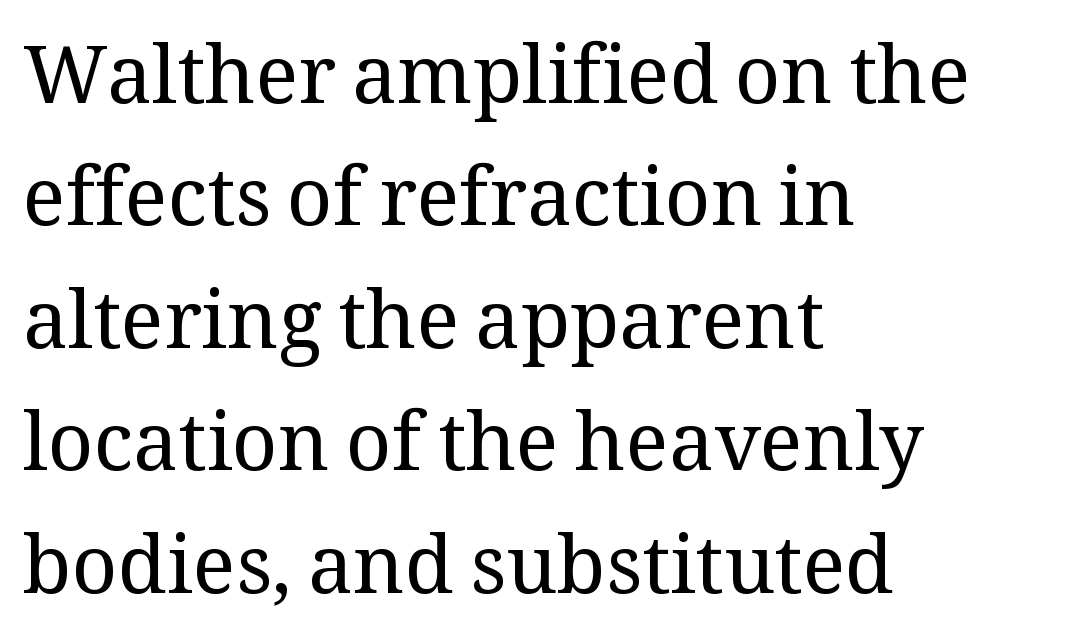
Q: Is the text bold? A: No.
Q: Is the text italic (slanted)? A: No, it is upright.
Q: Is the typeface a serif or a sans-serif typeface? A: Serif.
Q: Is the text underlined? A: No.
Q: How is the paragraph aligned? A: Left-aligned.
Q: Is the spacing between letters normal or unusually wide? A: Normal.
Q: Is the spacing between lines tight, normal or loose? A: Normal.
Q: Width (condensed, normal, or wide)? A: Normal.
Q: Stroke contrast? A: Medium.
Q: x-height? A: Medium.
Q: Monospaced? A: No.
